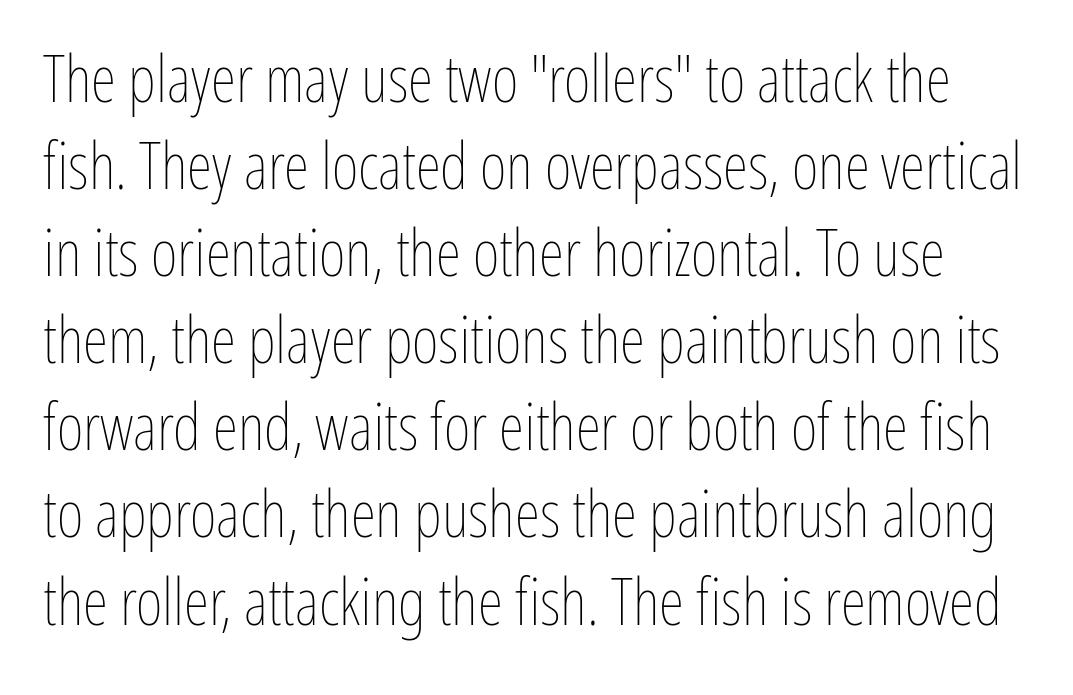
The image shows 65 px thin, condensed type, upright; set normal line spacing (1.34x), normal letter spacing, not underlined; low stroke contrast and a medium x-height.
